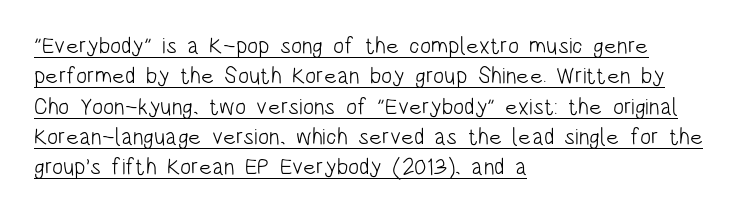
{"italic": "no", "bold": "no", "underline": "yes", "align": "left", "line_spacing": "normal", "line_spacing_ratio": 1.32, "letter_spacing": "normal", "letter_spacing_em": 0.0, "glyph_px": 23}
